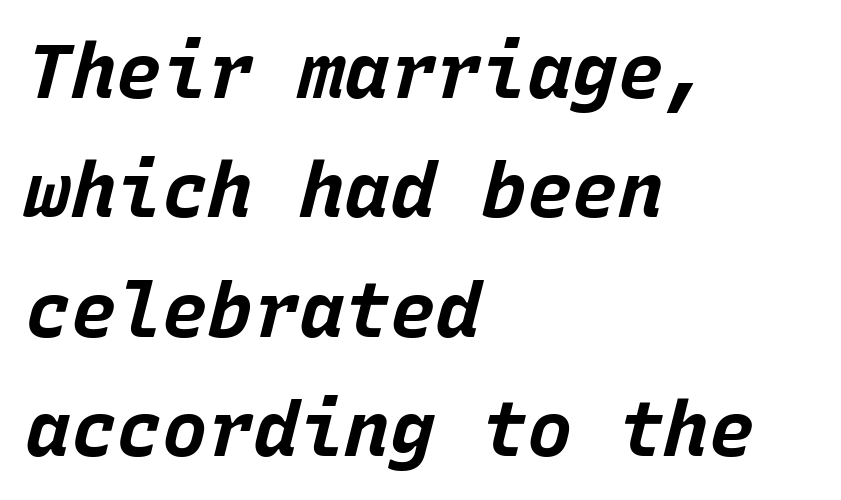
Q: Is the text bold? A: Yes.
Q: Is the text italic (slanted)? A: Yes, it leans right by about 15 degrees.
Q: Is the text underlined? A: No.
Q: How is the paragraph aligned? A: Left-aligned.
Q: Is the spacing between letters normal or unusually wide? A: Normal.
Q: Is the spacing between lines tight, normal or loose? A: Normal.
Q: Width (condensed, normal, or wide)? A: Normal.
Q: Stroke contrast? A: Low.
Q: x-height? A: Large.
Q: Monospaced? A: Yes.
